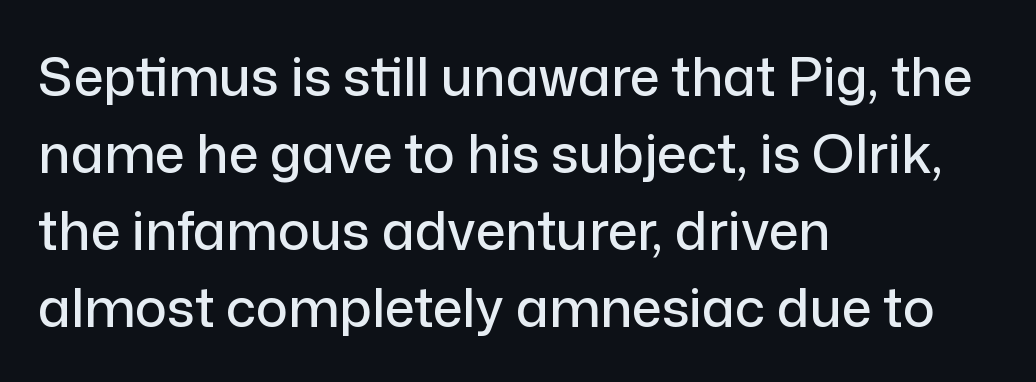
Q: Is the text italic (slanted)? A: No, it is upright.
Q: Is the typeface a serif or a sans-serif typeface? A: Sans-serif.
Q: Is the text underlined? A: No.
Q: How is the paragraph aligned? A: Left-aligned.
Q: Is the spacing between letters normal or unusually wide? A: Normal.
Q: Is the spacing between lines tight, normal or loose? A: Normal.
Q: Width (condensed, normal, or wide)? A: Normal.
Q: Stroke contrast? A: Low.
Q: x-height? A: Medium.
Q: Monospaced? A: No.
